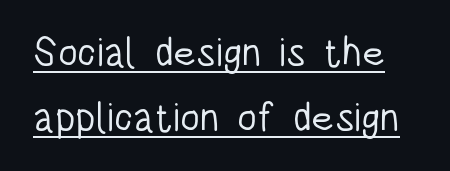
The image shows 40 px light, condensed sans-serif type, upright; set normal line spacing (1.62x), normal letter spacing, underlined; low stroke contrast and a large x-height.
